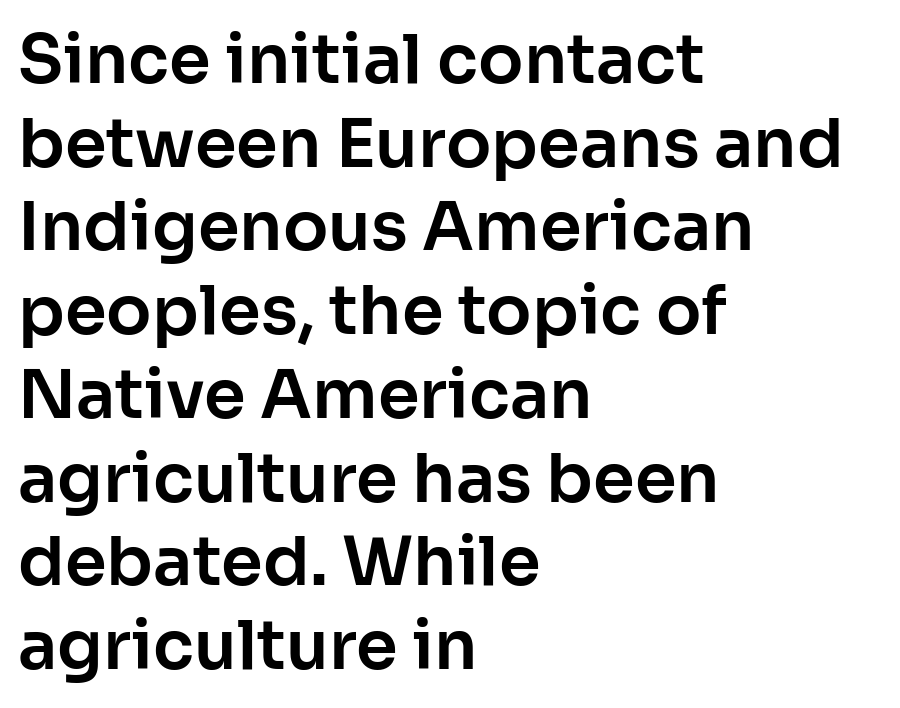
Q: Is the text italic (slanted)? A: No, it is upright.
Q: Is the typeface a serif or a sans-serif typeface? A: Sans-serif.
Q: Is the text underlined? A: No.
Q: How is the paragraph aligned? A: Left-aligned.
Q: Is the spacing between letters normal or unusually wide? A: Normal.
Q: Is the spacing between lines tight, normal or loose? A: Normal.
Q: Width (condensed, normal, or wide)? A: Normal.
Q: Stroke contrast? A: Low.
Q: x-height? A: Medium.
Q: Monospaced? A: No.
